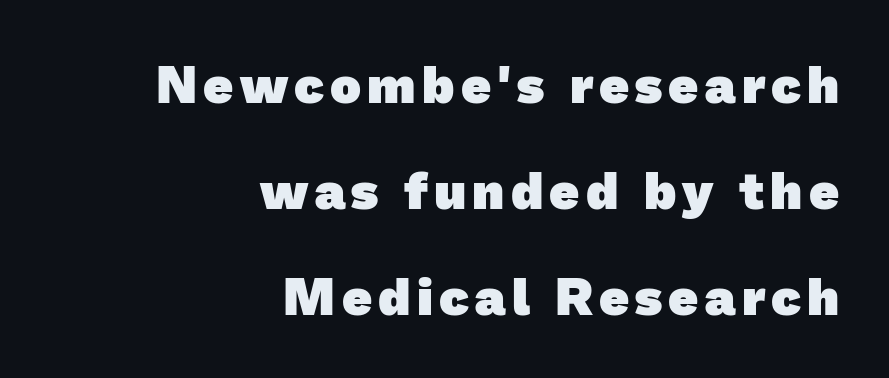
Whoever set this chose breathing room over compactness in the vertical rhythm. The rendering anchors every line to the right-hand side. Just letters on the line, the space beneath them empty. This sample uses a sans-serif face. Heavy-handed strokes throughout: this text is bold.
